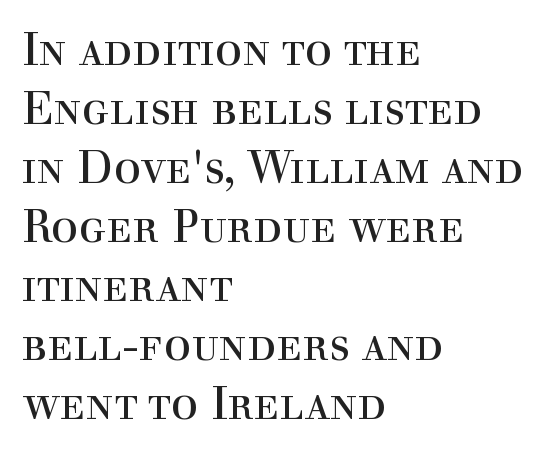
Q: Is the text bold? A: No.
Q: Is the text italic (slanted)? A: No, it is upright.
Q: Is the typeface a serif or a sans-serif typeface? A: Serif.
Q: Is the text underlined? A: No.
Q: How is the paragraph aligned? A: Left-aligned.
Q: Is the spacing between letters normal or unusually wide? A: Normal.
Q: Is the spacing between lines tight, normal or loose? A: Normal.
Q: Width (condensed, normal, or wide)? A: Normal.
Q: x-height? A: Medium.
Q: Monospaced? A: No.
